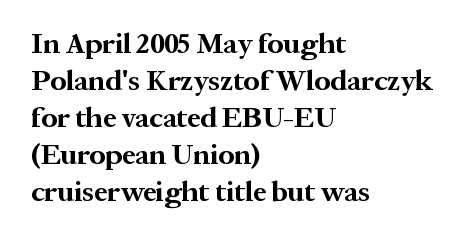
The image shows 29 px bold serif type, upright; set left-aligned, normal line spacing (1.28x), normal letter spacing, not underlined; medium stroke contrast and a medium x-height.
